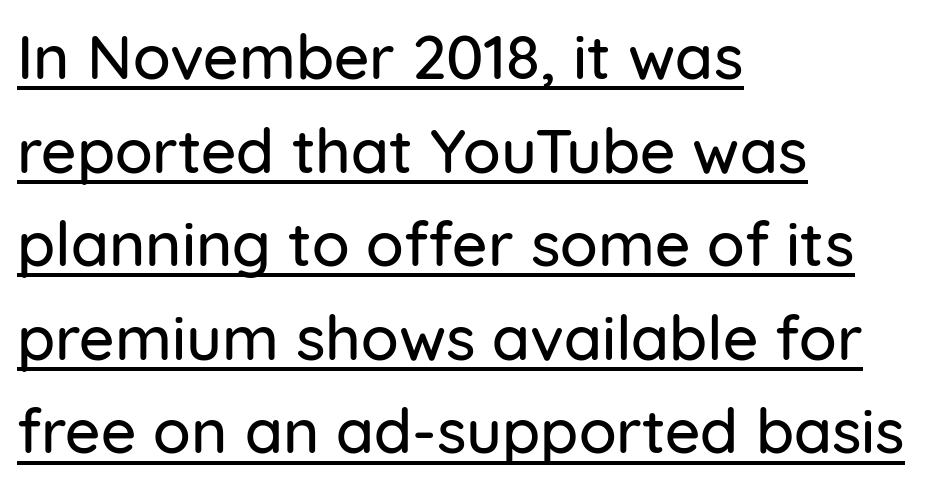
Q: Is the text italic (slanted)? A: No, it is upright.
Q: Is the typeface a serif or a sans-serif typeface? A: Sans-serif.
Q: Is the text underlined? A: Yes.
Q: How is the paragraph aligned? A: Left-aligned.
Q: Is the spacing between letters normal or unusually wide? A: Normal.
Q: Is the spacing between lines tight, normal or loose? A: Normal.
Q: Width (condensed, normal, or wide)? A: Normal.
Q: Stroke contrast? A: Low.
Q: x-height? A: Medium.
Q: Monospaced? A: No.
